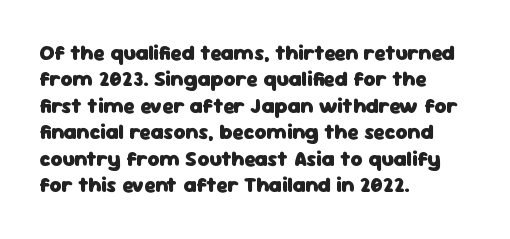
The image shows 21 px bold type, upright; set left-aligned, normal line spacing (1.26x), normal letter spacing, not underlined.
